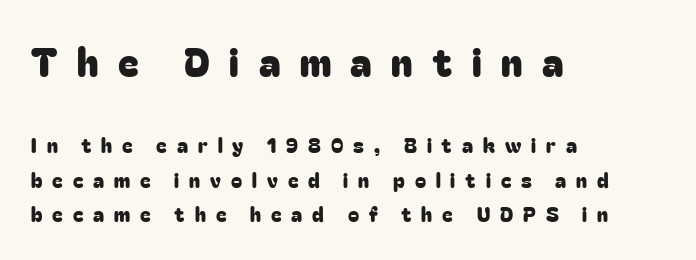
{"serif": "no", "italic": "no", "width": "normal", "stroke_contrast": "low", "x_height": "medium", "monospaced": "no", "underline": "no", "align": "left", "line_spacing_ratio": 1.72, "letter_spacing": "wide", "letter_spacing_em": 0.5, "larger_block": "first", "size_ratio": 1.95, "glyph_px": 39}
